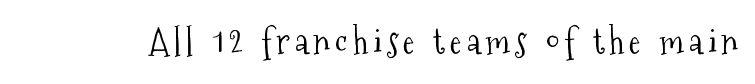
Q: Is the text bold? A: No.
Q: Is the text italic (slanted)? A: No, it is upright.
Q: Is the typeface a serif or a sans-serif typeface? A: Serif.
Q: Is the text underlined? A: No.
Q: Width (condensed, normal, or wide)? A: Condensed.
Q: Stroke contrast? A: Medium.
Q: x-height? A: Medium.
Q: Monospaced? A: No.
